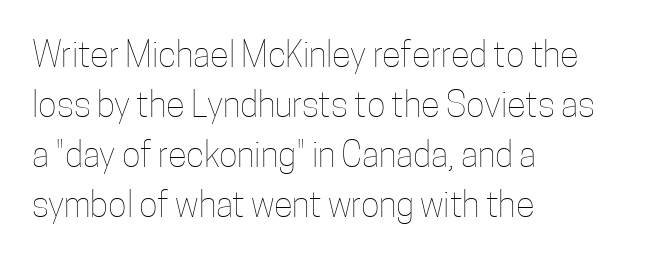
{"italic": "no", "bold": "no", "weight": "thin", "width": "condensed", "stroke_contrast": "low", "x_height": "medium", "monospaced": "no", "underline": "no", "align": "left", "line_spacing": "normal", "line_spacing_ratio": 1.43, "letter_spacing": "normal", "letter_spacing_em": 0.0, "glyph_px": 35}
